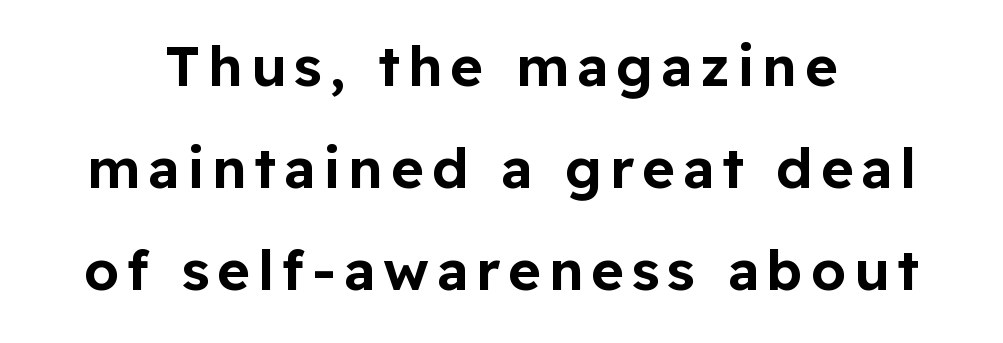
Q: Is the text italic (slanted)? A: No, it is upright.
Q: Is the typeface a serif or a sans-serif typeface? A: Sans-serif.
Q: Is the text underlined? A: No.
Q: How is the paragraph aligned? A: Centered.
Q: Width (condensed, normal, or wide)? A: Normal.
Q: Stroke contrast? A: Low.
Q: x-height? A: Medium.
Q: Monospaced? A: No.
